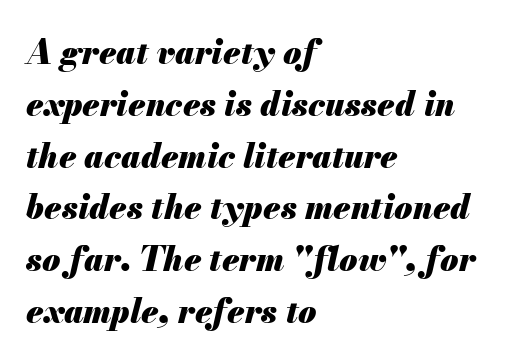
Is the type bold? Yes — the strokes are clearly thick and heavy. Notice how the stems are inclined rather than vertical — that's the hallmark of italics. You could call the tracking neutral — neither tight nor loose. Think of a printed novel: that variable character pitch is what you see here.
